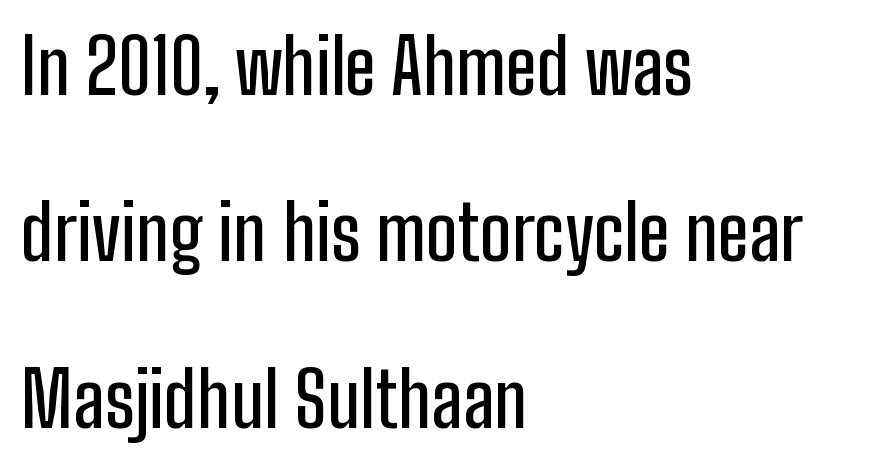
The image shows 75 px condensed sans-serif type, upright; set left-aligned, loose line spacing (2.22x), normal letter spacing, not underlined; low stroke contrast and a medium x-height.
